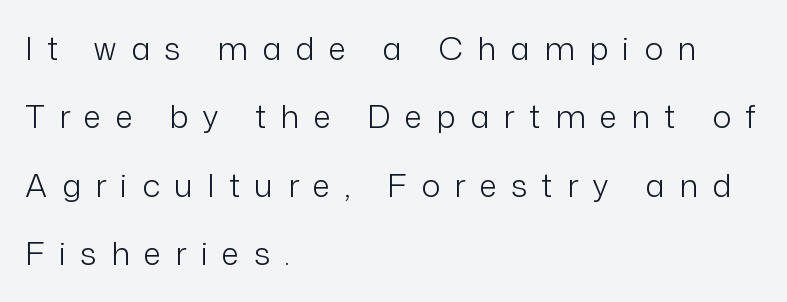
The image shows 32 px light sans-serif type, upright; set left-aligned, loose line spacing (2.14x), unusually wide letter spacing (+0.45 em), not underlined; low stroke contrast and a medium x-height.
